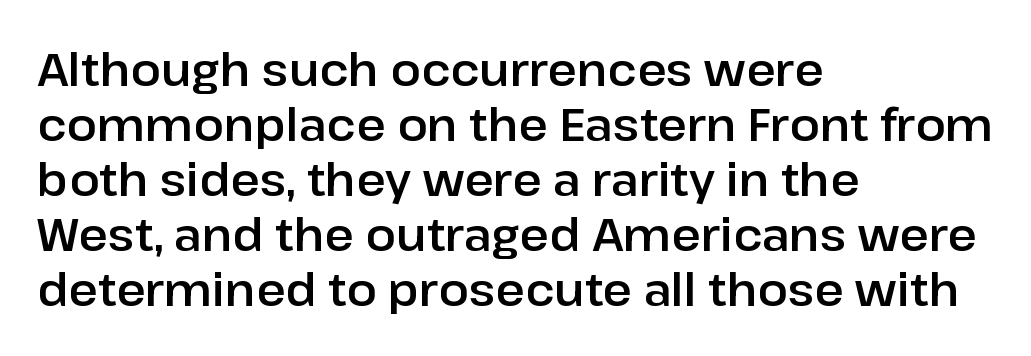
Q: Is the text italic (slanted)? A: No, it is upright.
Q: Is the typeface a serif or a sans-serif typeface? A: Sans-serif.
Q: Is the text underlined? A: No.
Q: How is the paragraph aligned? A: Left-aligned.
Q: Is the spacing between letters normal or unusually wide? A: Normal.
Q: Width (condensed, normal, or wide)? A: Normal.
Q: Stroke contrast? A: Low.
Q: x-height? A: Medium.
Q: Monospaced? A: No.
